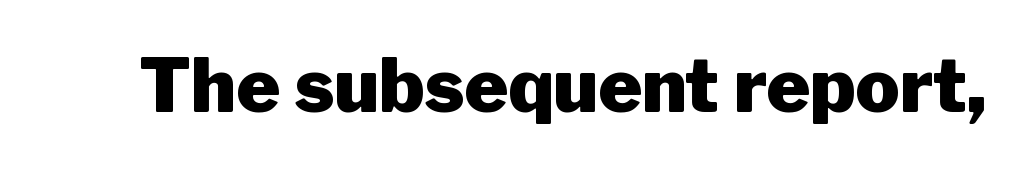
{"serif": "no", "italic": "no", "bold": "yes", "weight": "heavy", "width": "normal", "stroke_contrast": "low", "x_height": "medium", "monospaced": "no", "underline": "no", "letter_spacing": "normal", "letter_spacing_em": 0.0, "glyph_px": 74}
